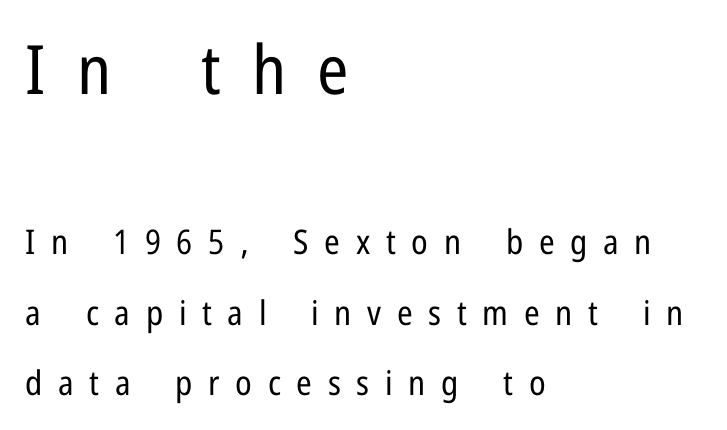
The image shows 68 px regular-weight, condensed sans-serif type, upright; set left-aligned, loose line spacing (2.06x), unusually wide letter spacing (+0.46 em), not underlined; the first (top) block is 2.0x larger; low stroke contrast and a medium x-height.
